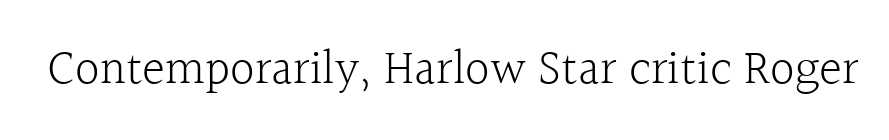
How are the letters spaced? Ordinarily, with no added tracking. Think of a printed novel: that variable character pitch is what you see here. Descender tails drop into unmarked territory. Type style note: has serifs.
